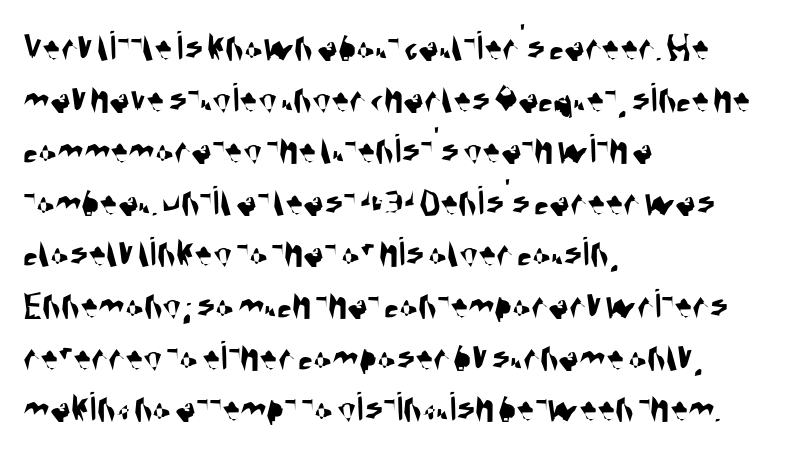
The image shows 43 px condensed sans-serif type; set left-aligned, line spacing 1.2x, normal letter spacing, not underlined; medium stroke contrast and a large x-height.
